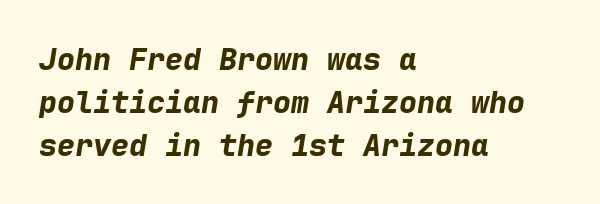
A bare baseline throughout the passage. The passage shown has conventional tracking throughout. The passage is arranged the way most books set body copy — flush left. Plenty of ink on the page — the face is bold. This sample uses an oblique cut, with every glyph tilted off the vertical. This sample has the even, mechanical cadence of fixed-width lettering.
